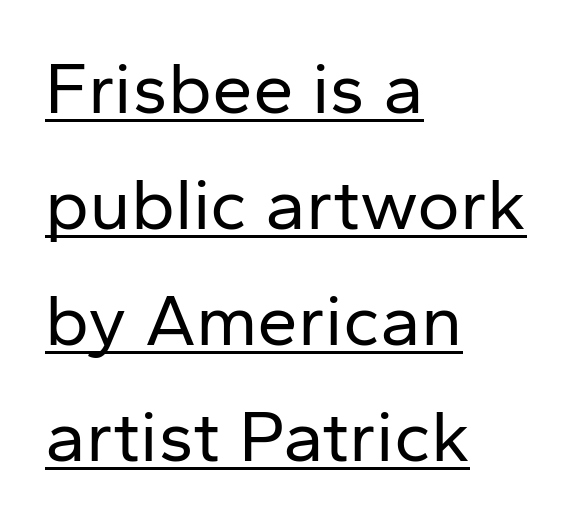
The image shows 73 px regular-weight sans-serif type, upright; set left-aligned, normal line spacing (1.59x), normal letter spacing, underlined; low stroke contrast and a medium x-height.
